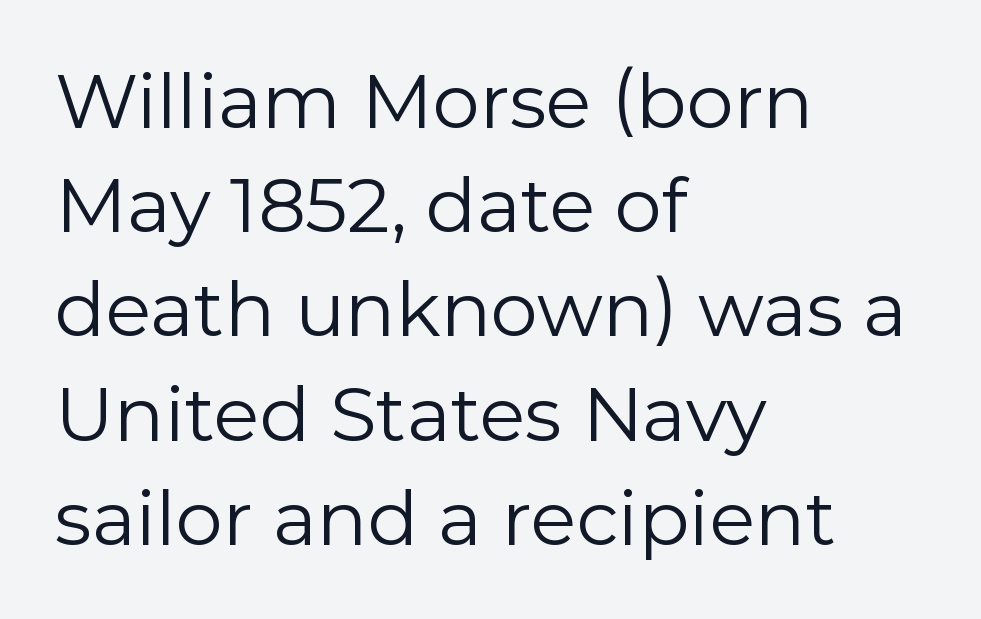
{"serif": "no", "italic": "no", "bold": "no", "weight": "regular", "width": "normal", "stroke_contrast": "low", "x_height": "medium", "monospaced": "no", "underline": "no", "align": "left", "line_spacing": "normal", "line_spacing_ratio": 1.39, "letter_spacing": "normal", "letter_spacing_em": 0.0, "glyph_px": 75}
